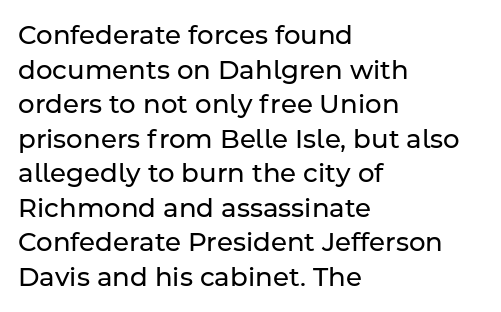
No chunkiness to these letters — they're not bold. A classic flush-left, rag-right setting is used for this passage. One glance says typical: line gaps are just what's usual. The letters sit at their default tracking, neither squeezed nor spread.
